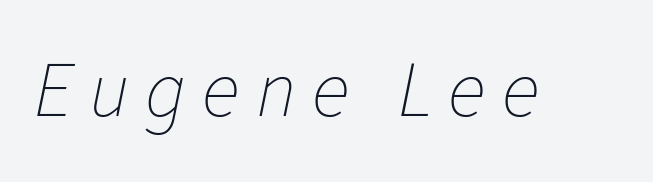
Q: Is the text bold? A: No.
Q: Is the text italic (slanted)? A: Yes, it leans right by about 11 degrees.
Q: Is the text underlined? A: No.
Q: Is the spacing between letters normal or unusually wide? A: Unusually wide.
Q: Width (condensed, normal, or wide)? A: Normal.
Q: Stroke contrast? A: Low.
Q: x-height? A: Medium.
Q: Monospaced? A: No.
